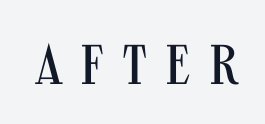
Q: Is the text bold? A: No.
Q: Is the text italic (slanted)? A: No, it is upright.
Q: Is the typeface a serif or a sans-serif typeface? A: Sans-serif.
Q: Is the text underlined? A: No.
Q: Is the spacing between letters normal or unusually wide? A: Unusually wide.
Q: Width (condensed, normal, or wide)? A: Condensed.
Q: Stroke contrast? A: Medium.
Q: x-height? A: Large.
Q: Monospaced? A: No.
